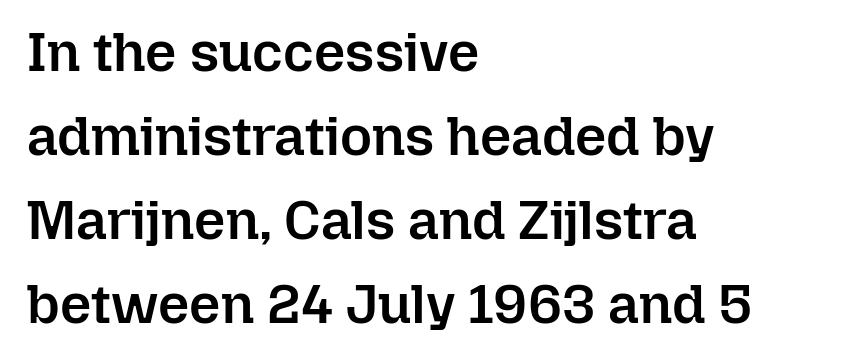
The image shows 55 px semibold type, upright; set left-aligned, normal line spacing (1.53x), normal letter spacing, not underlined; low stroke contrast and a medium x-height.
